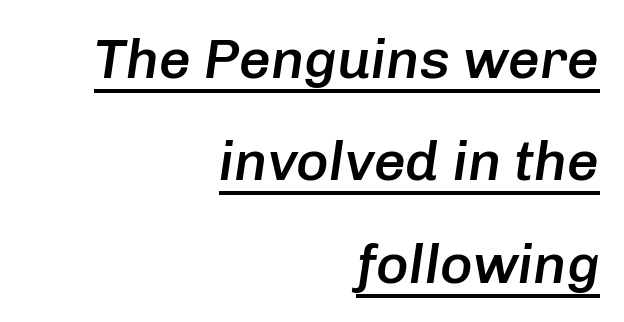
{"italic": "yes", "lean": "right", "slant_degrees": 8, "bold": "semi", "weight": "semibold", "width": "normal", "stroke_contrast": "low", "x_height": "medium", "monospaced": "no", "underline": "yes", "align": "right", "line_spacing_ratio": 1.83, "letter_spacing": "normal", "letter_spacing_em": 0.0, "glyph_px": 56}
